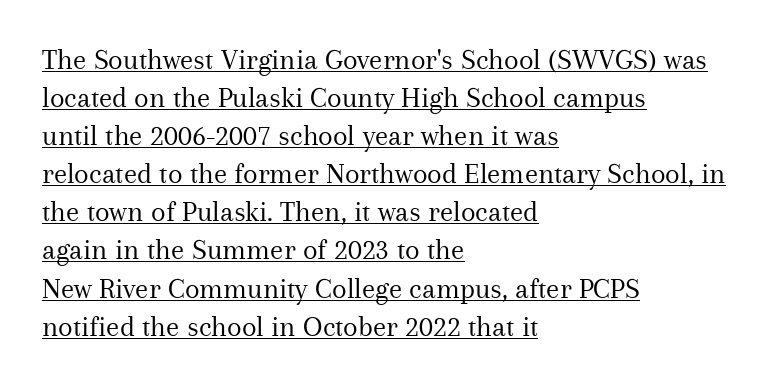
The image shows 30 px regular-weight serif type, upright; set left-aligned, normal line spacing (1.27x), normal letter spacing, underlined; medium stroke contrast and a medium x-height.
